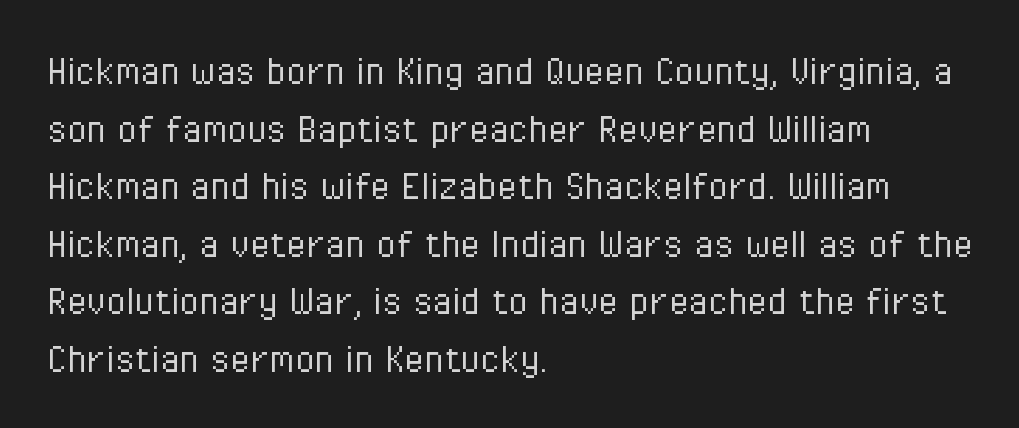
The image shows 45 px light, condensed sans-serif type, upright; set left-aligned, normal line spacing (1.28x), normal letter spacing, not underlined; low stroke contrast and a medium x-height.
